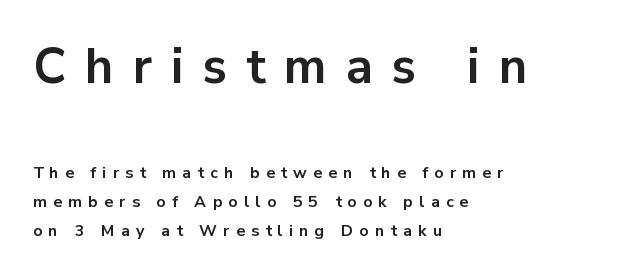
The type family on display is of the sans-serif kind. Weight check: bold — yes, fully. The earlier block is typeset at a bigger size than the later block. The words here are not underlined.
